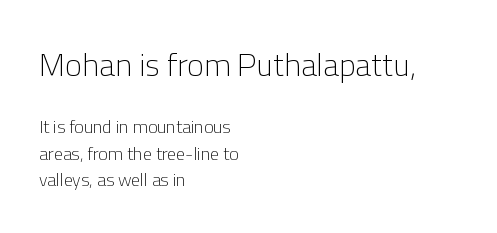
{"serif": "no", "italic": "no", "bold": "no", "weight": "light", "width": "normal", "stroke_contrast": "low", "x_height": "medium", "monospaced": "no", "underline": "no", "align": "left", "line_spacing": "normal", "line_spacing_ratio": 1.48, "letter_spacing": "normal", "letter_spacing_em": 0.0, "larger_block": "first", "size_ratio": 1.78, "glyph_px": 32}
